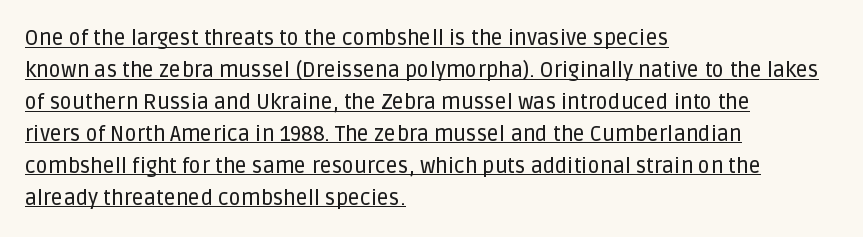
Normally led — the rows are evenly, conventionally spaced. Left-aligned paragraph, ragged on the right. This sample carries an underscore along the baseline area. Quick note: not italic, upright.
